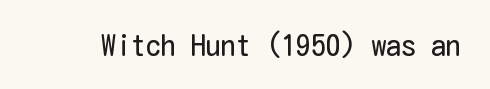
{"serif": "no", "italic": "no", "bold": "no", "weight": "regular", "width": "condensed", "stroke_contrast": "low", "x_height": "medium", "underline": "no", "letter_spacing": "normal", "letter_spacing_em": 0.0, "glyph_px": 30}
